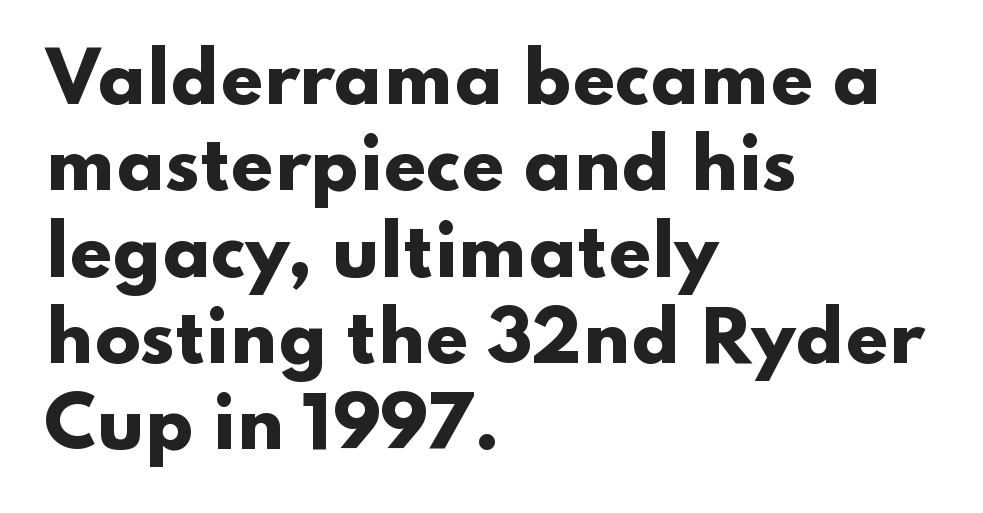
The line-height multiplier appears to be the usual default. Short note: letters normally spaced. Letters rest on an invisible, unmarked baseline. Serif or sans? Sans — the stroke terminals are bare.
